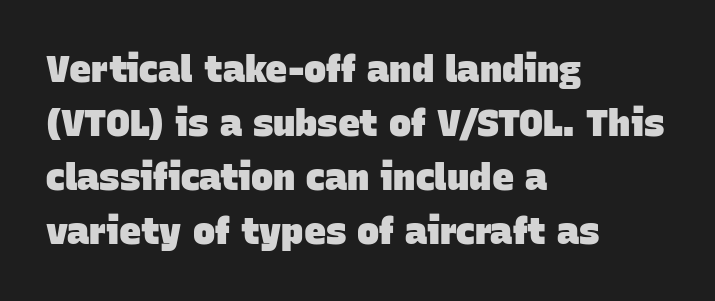
The image shows 37 px heavy sans-serif type; set left-aligned, normal line spacing (1.46x), normal letter spacing, not underlined; low stroke contrast and a large x-height.
